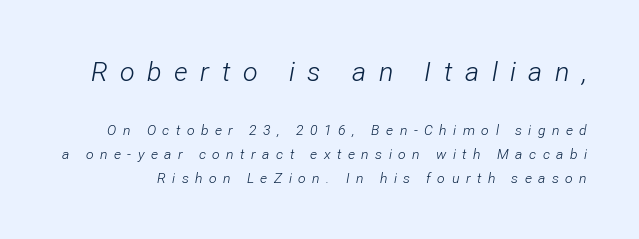
The image shows 27 px text type, italic (leaning right); set line spacing 1.71x, unusually wide letter spacing (+0.46 em), not underlined; the first (top) block is 1.93x larger.
